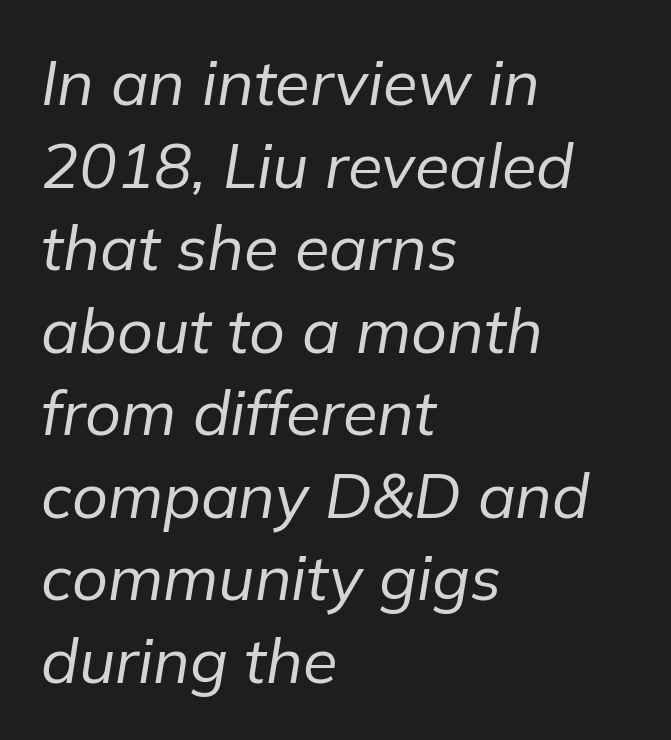
The image shows 63 px regular-weight type, italic (leaning right); set left-aligned, normal line spacing (1.31x), normal letter spacing, not underlined; low stroke contrast and a medium x-height.
